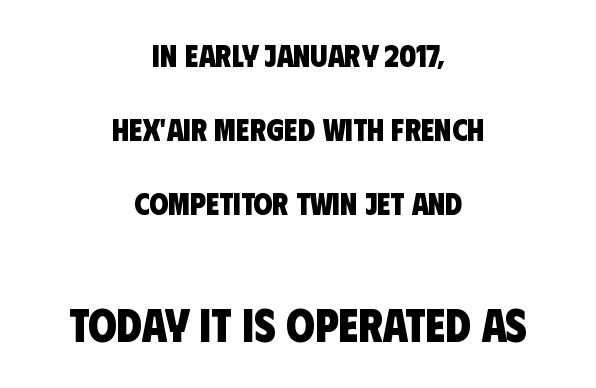
Q: Is the text bold? A: Yes.
Q: Is the typeface a serif or a sans-serif typeface? A: Sans-serif.
Q: Is the text underlined? A: No.
Q: How is the paragraph aligned? A: Centered.
Q: Is the spacing between letters normal or unusually wide? A: Normal.
Q: Is the spacing between lines tight, normal or loose? A: Loose.
Q: Which block of text is set in a larger size, the first (top) or the second (bottom)? A: The second (bottom) one.
Q: Width (condensed, normal, or wide)? A: Condensed.
Q: Stroke contrast? A: Low.
Q: x-height? A: Large.
Q: Monospaced? A: No.
